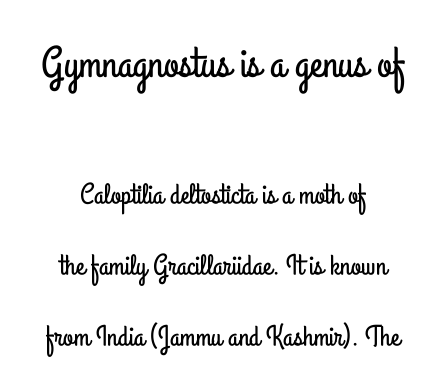
Posture: upright roman. Think of a printed novel: that variable character pitch is what you see here. You get the large type first, then a drop to smaller type. Nobody touched the tracking dial on this one. These lines are composed in type without serifs. Nobody drew a line under any word here.
